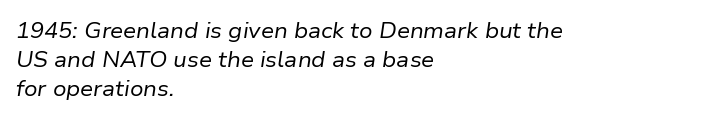
Q: Is the text bold? A: No.
Q: Is the text italic (slanted)? A: Yes, it leans right by about 9 degrees.
Q: Is the text underlined? A: No.
Q: How is the paragraph aligned? A: Left-aligned.
Q: Is the spacing between letters normal or unusually wide? A: Normal.
Q: Is the spacing between lines tight, normal or loose? A: Normal.
